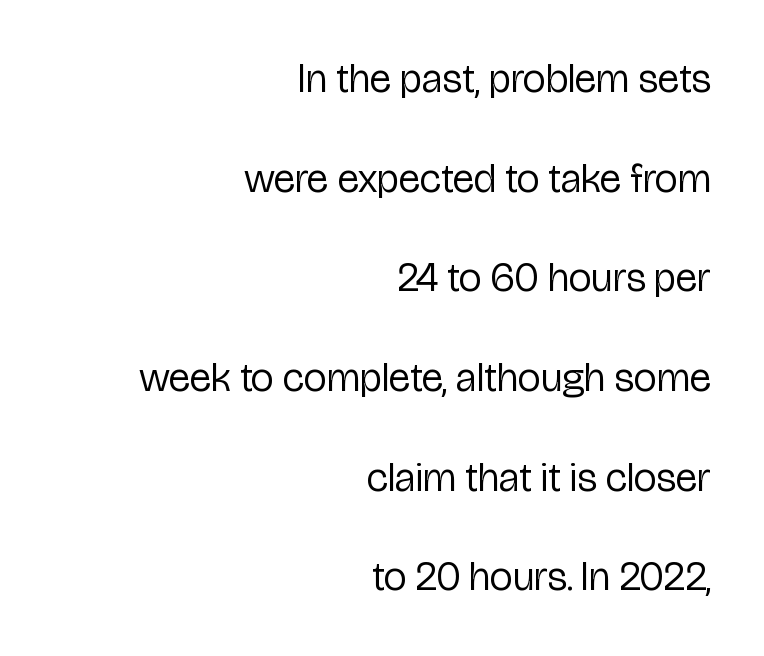
The image shows 41 px regular-weight, condensed sans-serif type, upright; set right-aligned, loose line spacing (2.43x), normal letter spacing, not underlined; low stroke contrast and a medium x-height.
